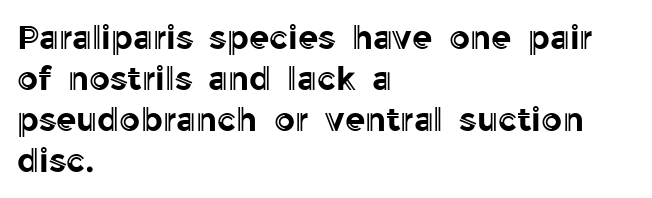
{"italic": "no", "width": "normal", "x_height": "medium", "monospaced": "no", "underline": "no", "align": "left", "line_spacing_ratio": 1.24, "letter_spacing": "normal", "letter_spacing_em": 0.0, "glyph_px": 33}
